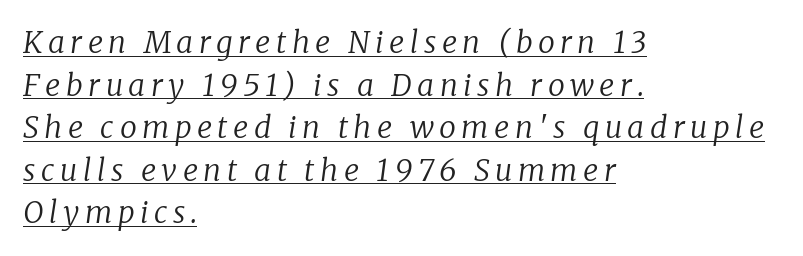
{"serif": "yes", "italic": "yes", "lean": "right", "slant_degrees": 8, "bold": "no", "weight": "regular", "width": "normal", "stroke_contrast": "low", "x_height": "medium", "monospaced": "no", "underline": "yes", "align": "left", "line_spacing": "normal", "line_spacing_ratio": 1.42, "glyph_px": 30}
